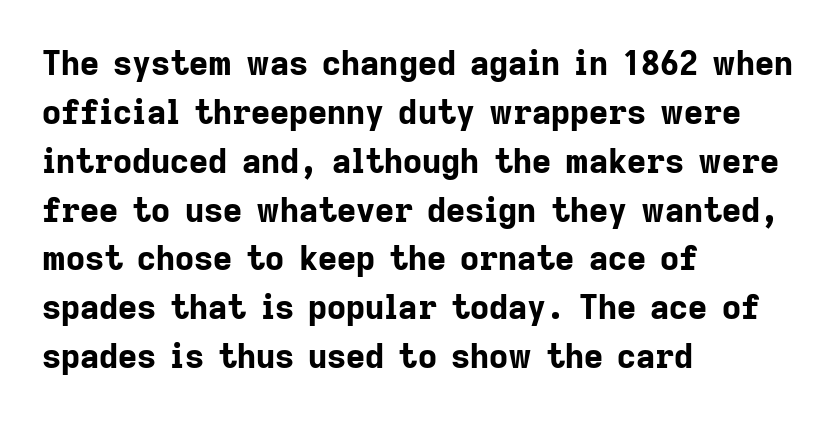
Just letters on the line, the space beneath them empty. Font category for this specimen: sans-serif. Proportional: the letters do not fall into vertical columns. Does extra space separate the letters? No, they use regular spacing. How would I describe the line gaps? Plain and ordinary.
